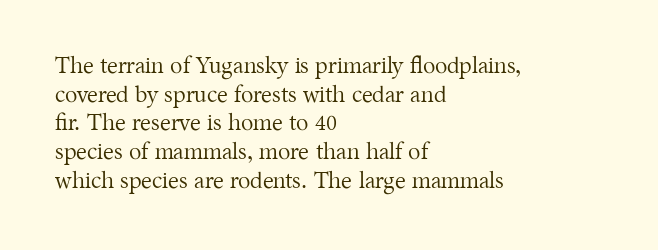
The image shows 23 px text type, upright; set left-aligned, normal line spacing (1.25x), normal letter spacing, not underlined.
